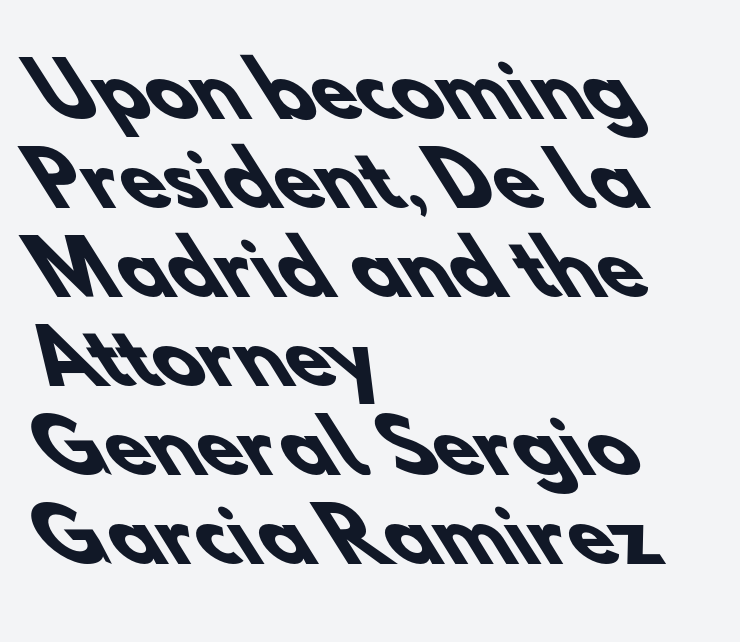
{"serif": "no", "bold": "yes", "weight": "heavy", "width": "normal", "stroke_contrast": "low", "x_height": "small", "monospaced": "no", "underline": "no", "align": "left", "line_spacing_ratio": 1.22, "letter_spacing": "normal", "letter_spacing_em": 0.0, "glyph_px": 73}
